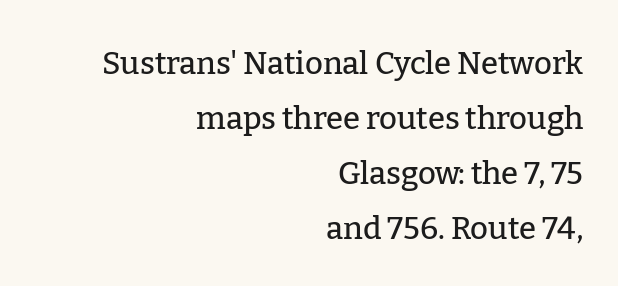
{"serif": "yes", "italic": "no", "width": "normal", "stroke_contrast": "low", "x_height": "medium", "monospaced": "no", "underline": "no", "align": "right", "line_spacing_ratio": 1.77, "letter_spacing": "normal", "letter_spacing_em": 0.0, "glyph_px": 31}
